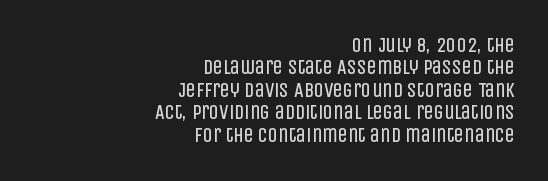
Unbolded letterforms with no extra heft. This rendering leaves character spacing at its baseline value. These lines are set flush right with a ragged left edge. Whoever set this chose condensed vertical rhythm over breathing room.
